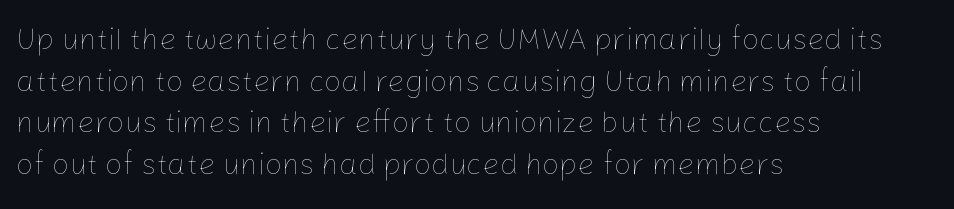
Q: Is the text bold? A: No.
Q: Is the text italic (slanted)? A: No, it is upright.
Q: Is the text underlined? A: No.
Q: How is the paragraph aligned? A: Left-aligned.
Q: Is the spacing between letters normal or unusually wide? A: Normal.
Q: Is the spacing between lines tight, normal or loose? A: Normal.
Q: Width (condensed, normal, or wide)? A: Normal.
Q: Stroke contrast? A: Low.
Q: x-height? A: Medium.
Q: Monospaced? A: No.
